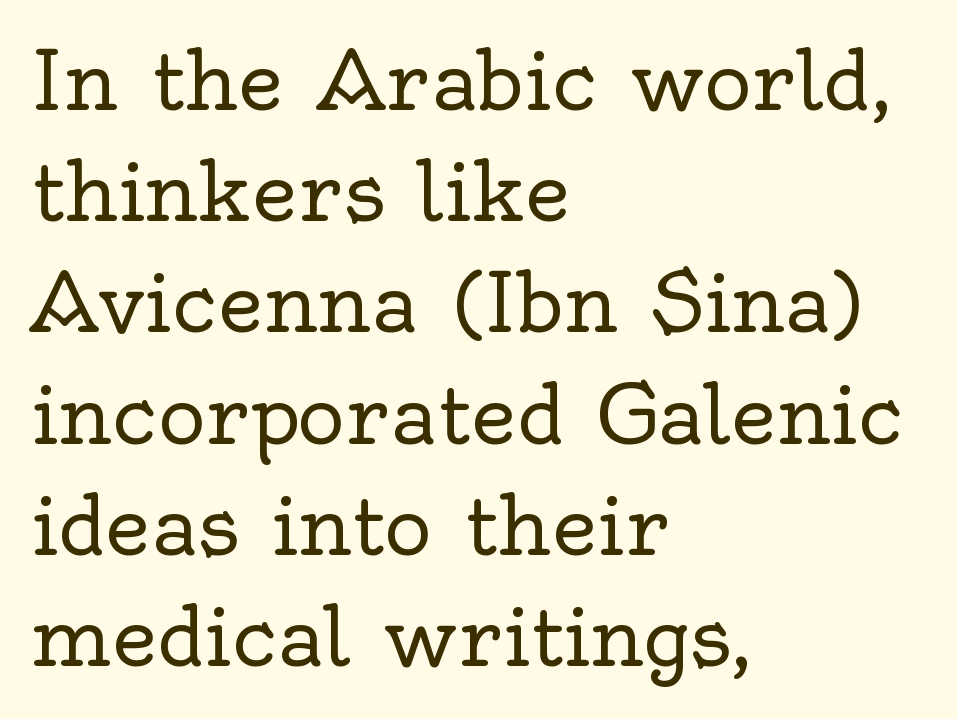
Q: Is the text bold? A: No.
Q: Is the text italic (slanted)? A: No, it is upright.
Q: Is the typeface a serif or a sans-serif typeface? A: Serif.
Q: Is the text underlined? A: No.
Q: How is the paragraph aligned? A: Left-aligned.
Q: Is the spacing between letters normal or unusually wide? A: Normal.
Q: Is the spacing between lines tight, normal or loose? A: Normal.
Q: Width (condensed, normal, or wide)? A: Normal.
Q: x-height? A: Small.
Q: Monospaced? A: No.
